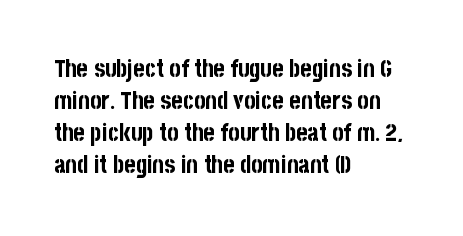
The image shows 24 px bold type, upright; set left-aligned, normal line spacing (1.34x), normal letter spacing, not underlined.
